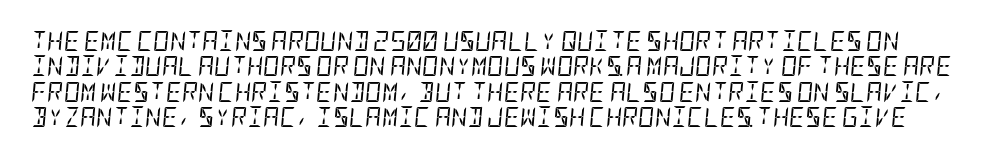
Q: Is the text bold? A: No.
Q: Is the text italic (slanted)? A: Yes, it leans right by about 5 degrees.
Q: Is the text underlined? A: No.
Q: Is the spacing between letters normal or unusually wide? A: Normal.
Q: Is the spacing between lines tight, normal or loose? A: Normal.
